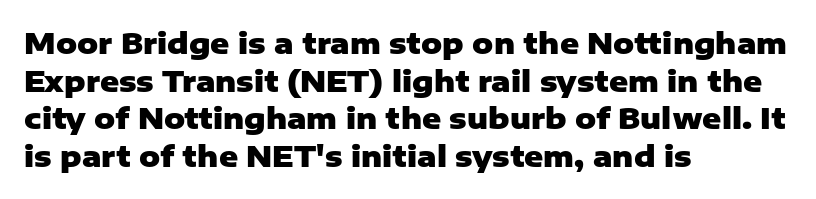
The image shows 29 px heavy sans-serif type, upright; set left-aligned, normal line spacing (1.3x), normal letter spacing, not underlined; low stroke contrast and a medium x-height.
